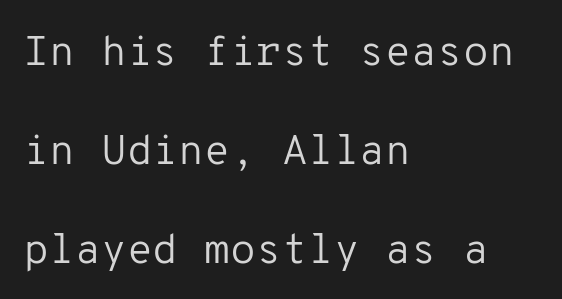
{"serif": "no", "italic": "no", "bold": "no", "weight": "regular", "width": "normal", "stroke_contrast": "low", "x_height": "medium", "monospaced": "yes", "underline": "no", "align": "left", "line_spacing": "loose", "line_spacing_ratio": 2.36, "letter_spacing": "normal", "letter_spacing_em": 0.0, "glyph_px": 42}
